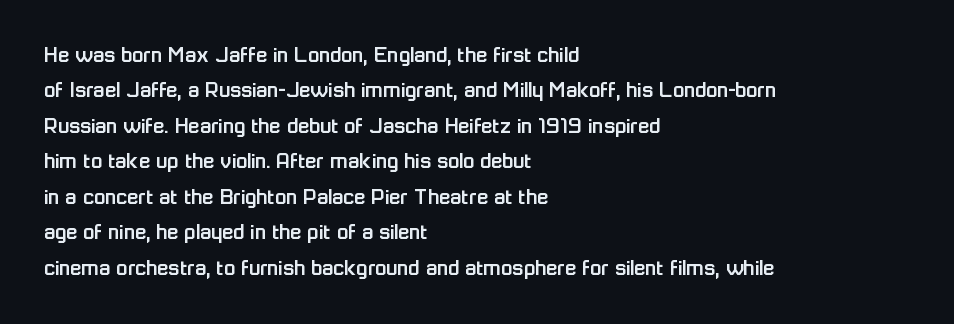
The image shows 23 px text type, upright; set left-aligned, normal line spacing (1.54x), normal letter spacing, not underlined.
